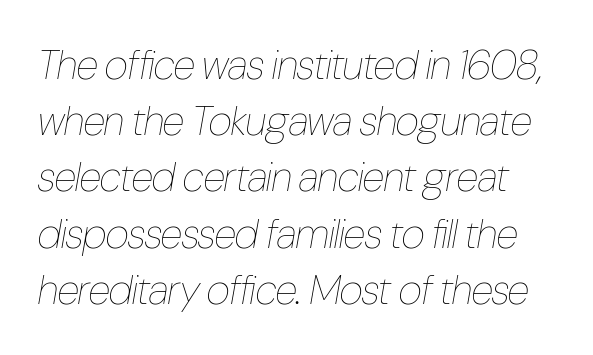
Q: Is the text bold? A: No.
Q: Is the text italic (slanted)? A: Yes, it leans right by about 10 degrees.
Q: Is the text underlined? A: No.
Q: Is the spacing between letters normal or unusually wide? A: Normal.
Q: Is the spacing between lines tight, normal or loose? A: Normal.
Q: Width (condensed, normal, or wide)? A: Condensed.
Q: Stroke contrast? A: Low.
Q: x-height? A: Medium.
Q: Monospaced? A: No.
